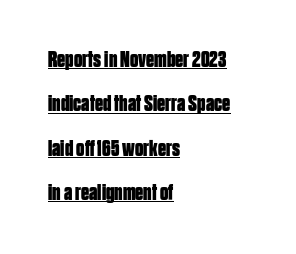
Is the type bold? Yes — the strokes are clearly thick and heavy. This sample trades compactness for vertical openness between lines. You can tell it's not italic because the verticals are truly vertical. The face used here is rendered with its standard letterfit. Honestly, the underline is the first thing you notice here.
